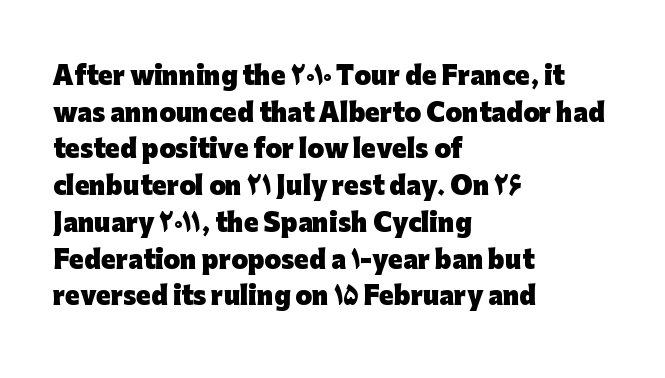
{"italic": "no", "bold": "yes", "underline": "no", "align": "left", "line_spacing": "normal", "line_spacing_ratio": 1.53, "letter_spacing": "normal", "letter_spacing_em": 0.0, "glyph_px": 24}
